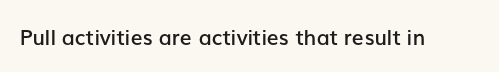
Q: Is the text bold? A: Semi-bold.
Q: Is the text italic (slanted)? A: No, it is upright.
Q: Is the text underlined? A: No.
Q: Is the spacing between letters normal or unusually wide? A: Normal.
